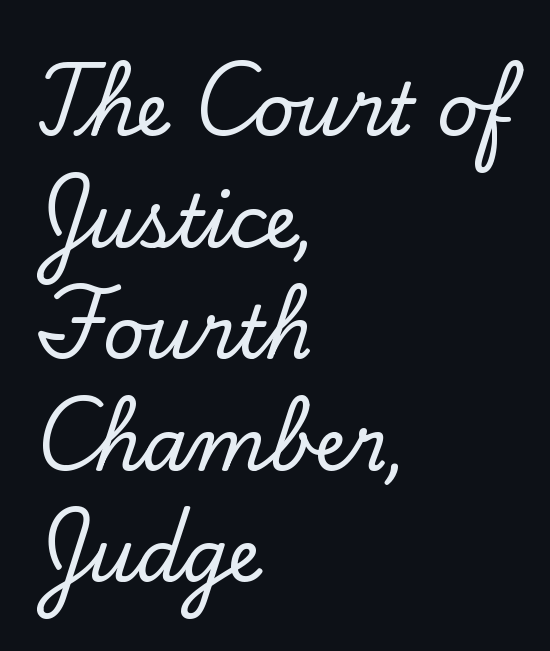
The image shows 72 px serif type; set left-aligned, normal line spacing (1.55x), normal letter spacing, not underlined; low stroke contrast and a small x-height.
